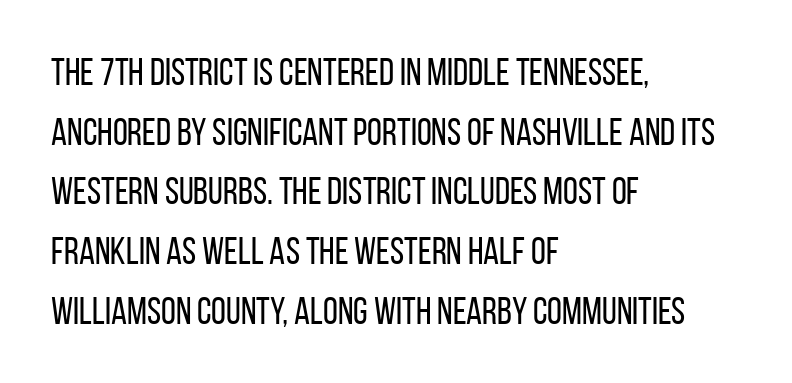
It's the straight-up-and-down kind of type. Characters follow at the spacing the type designer built in. Reading down the column, the eye jumps a familiar distance to each next line. A bare baseline throughout the passage. The font is comparable to plain body text, perhaps lighter.
